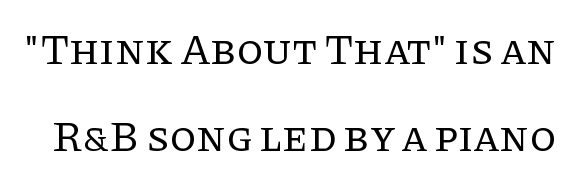
The font is comparable to plain body text, perhaps lighter. Note the varied advance widths — an 'i' is clearly narrower than an 'm'. Stroke terminals: seriffed. Leading is clearly above the norm, producing a sparse column. The glyphs are unaccompanied by any horizontal stroke below them.
